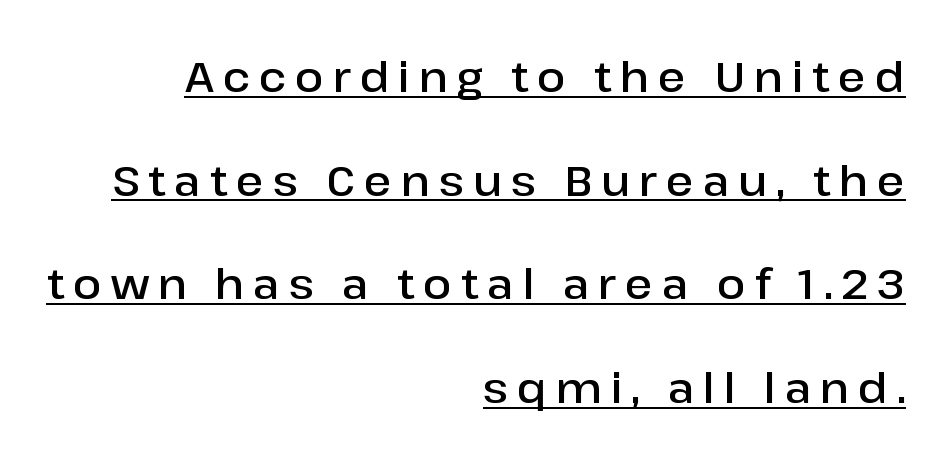
Short and long lines alike share a common ending point at right. Every stem runs plumb, perpendicular to the baseline. Beneath each row of characters lies a ruled line. Letter spacing: wide. The face used here is proportionally spaced, like ordinary book or web type. The block of text is sparse from top to bottom, with ample space between rows.
